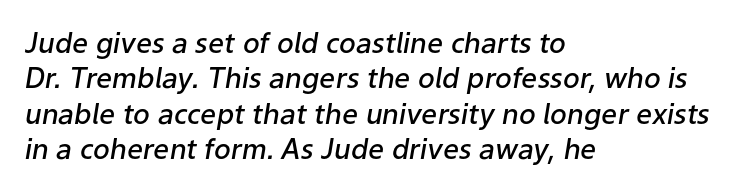
{"italic": "yes", "lean": "right", "slant_degrees": 9, "bold": "semi", "weight": "semibold", "width": "normal", "stroke_contrast": "low", "x_height": "medium", "monospaced": "no", "underline": "no", "align": "left", "line_spacing": "normal", "line_spacing_ratio": 1.26, "letter_spacing": "normal", "letter_spacing_em": 0.0, "glyph_px": 28}
